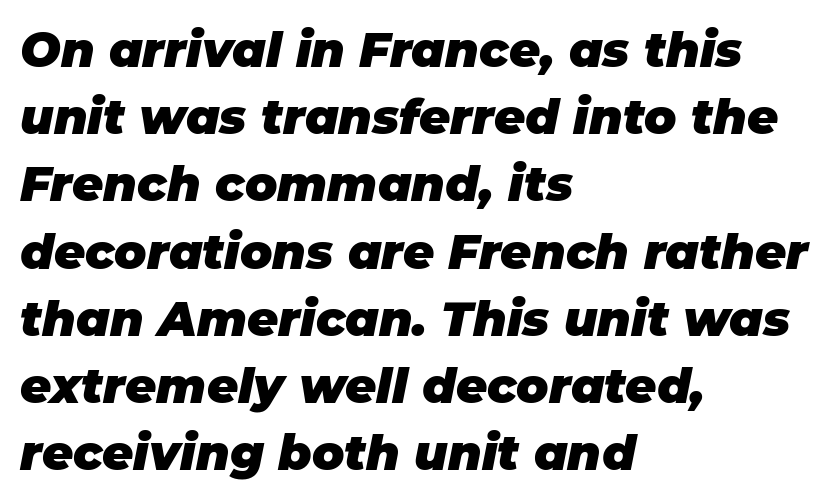
The image shows 48 px heavy type, italic (leaning right); set left-aligned, normal line spacing (1.4x), normal letter spacing, not underlined; low stroke contrast and a large x-height.
